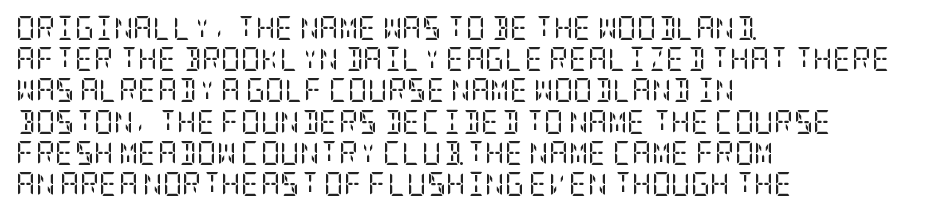
The ragged edge is on the right, which tells us the setting is flush left. The passage shown is not underscored anywhere. These lines were composed using upright roman letters. This sample uses plain, unmodified letter spacing. Reading down the column, the eye jumps a familiar distance to each next line.
